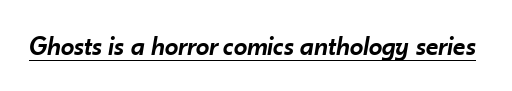
On the weight axis this lands at semibold, roughly 600. Spacing between characters is what you'd get straight out of the box. Does a line run under the words? Yes, clearly. The face used here has a pronounced slope to its letters.
